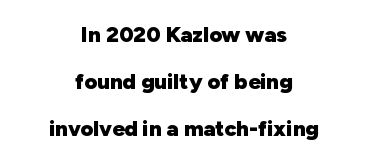
The zone under the glyphs is completely vacant. Compared with typical body copy, the letter spacing here is the same. Summary of vertical rhythm: relaxed, with wide interline spacing. I'd describe the lettering as bold — thick and assertive. In terms of posture, this sample is upright. The text block is weighted toward neither margin, spreading evenly from the middle.
